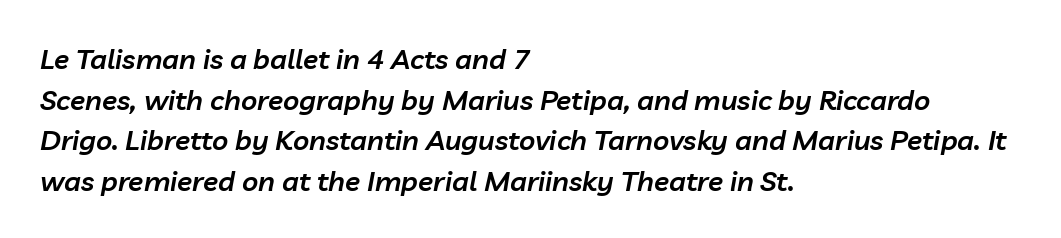
The image shows 28 px semibold type, italic (leaning right); set left-aligned, normal line spacing (1.45x), normal letter spacing, not underlined; low stroke contrast and a medium x-height.
